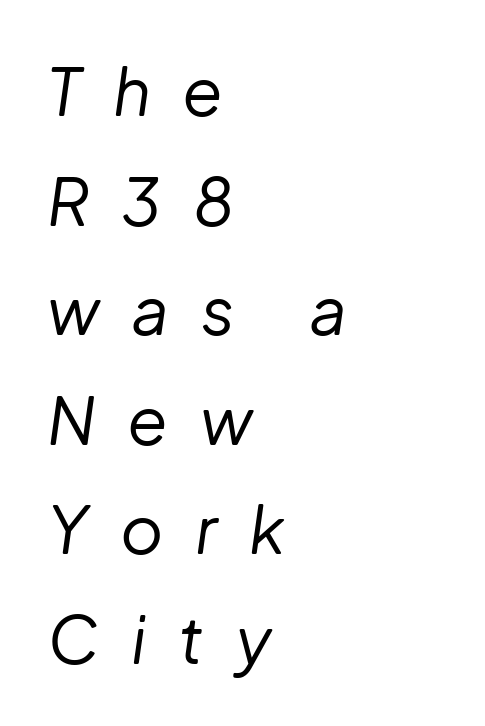
Stems here are at most as thick as an everyday book face. There is plenty of visible air inserted between adjacent glyphs. The rendering applies a slant to the glyphs. Any mark beneath the type? The region is blank. The passage shown is typed in a proportional face where columns would drift.
